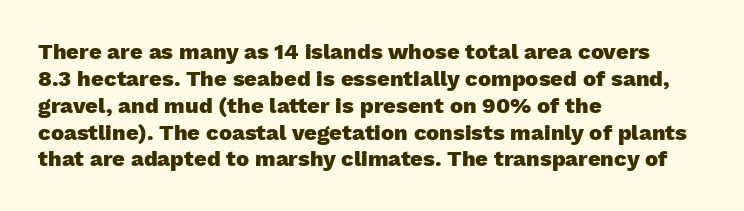
{"italic": "no", "bold": "yes", "underline": "no", "align": "left", "line_spacing_ratio": 1.22, "letter_spacing": "normal", "letter_spacing_em": 0.0, "glyph_px": 22}
